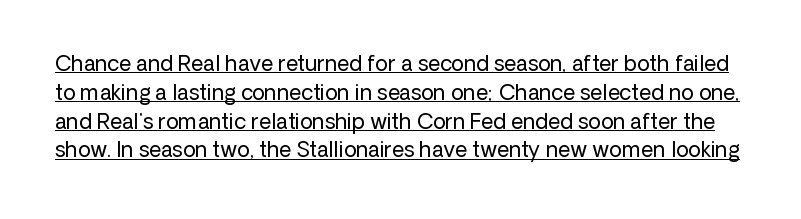
Q: Is the text bold? A: No.
Q: Is the text italic (slanted)? A: No, it is upright.
Q: Is the text underlined? A: Yes.
Q: Is the spacing between letters normal or unusually wide? A: Normal.
Q: Is the spacing between lines tight, normal or loose? A: Normal.
